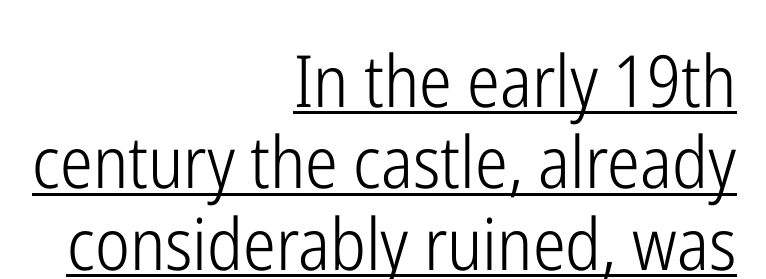
These lines stack with their right ends in a neat column. You could barely slide anything between these rows. A light-to-regular cut is what we see here. Serif or sans? Sans — the stroke terminals are bare.
